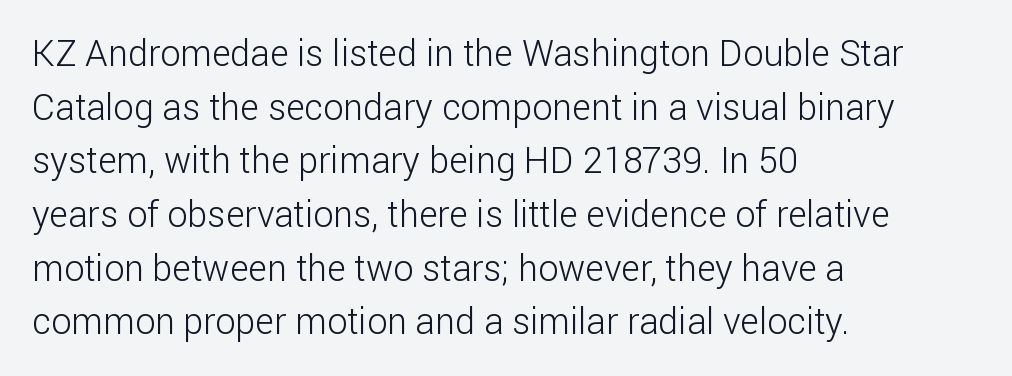
{"serif": "no", "italic": "no", "bold": "no", "weight": "light", "width": "normal", "stroke_contrast": "low", "x_height": "medium", "monospaced": "no", "underline": "no", "align": "left", "line_spacing": "normal", "line_spacing_ratio": 1.49, "letter_spacing": "normal", "letter_spacing_em": 0.0, "glyph_px": 36}
